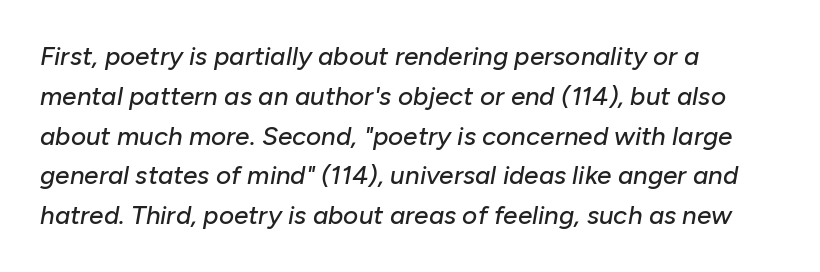
Q: Is the text italic (slanted)? A: Yes, it leans right by about 10 degrees.
Q: Is the text underlined? A: No.
Q: How is the paragraph aligned? A: Left-aligned.
Q: Is the spacing between letters normal or unusually wide? A: Normal.
Q: Is the spacing between lines tight, normal or loose? A: Normal.
